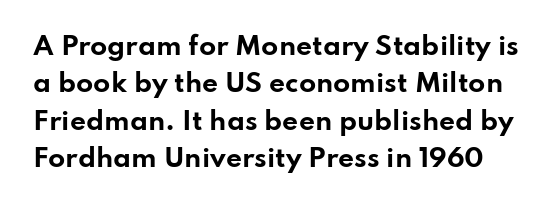
{"italic": "no", "bold": "yes", "underline": "no", "line_spacing": "normal", "line_spacing_ratio": 1.5, "letter_spacing": "normal", "letter_spacing_em": 0.0, "glyph_px": 25}
